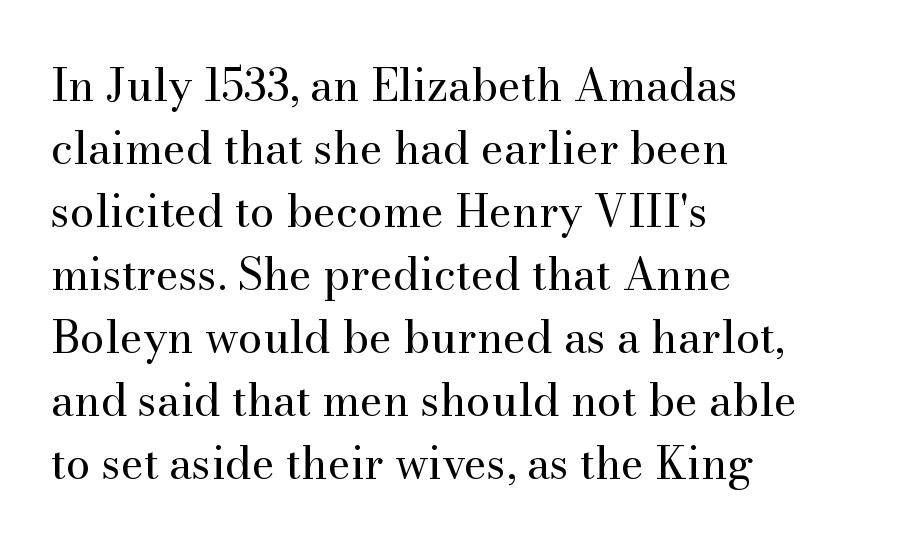
Q: Is the text bold? A: No.
Q: Is the text italic (slanted)? A: No, it is upright.
Q: Is the typeface a serif or a sans-serif typeface? A: Serif.
Q: Is the text underlined? A: No.
Q: How is the paragraph aligned? A: Left-aligned.
Q: Is the spacing between letters normal or unusually wide? A: Normal.
Q: Is the spacing between lines tight, normal or loose? A: Normal.
Q: Width (condensed, normal, or wide)? A: Normal.
Q: Stroke contrast? A: Medium.
Q: x-height? A: Small.
Q: Monospaced? A: No.
